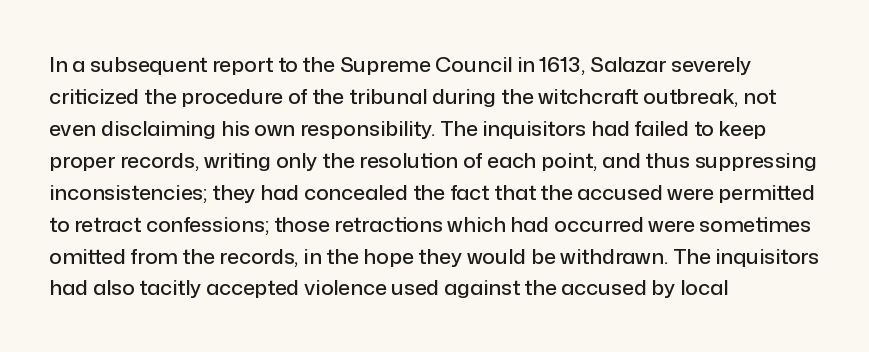
Spacing between characters is what you'd get straight out of the box. This sample is left-justified, so line endings fall wherever the words run out. Has an underline been added? It has not. Evenly set lines give the paragraph a standard silhouette. You can tell it's not italic because the verticals are truly vertical.
